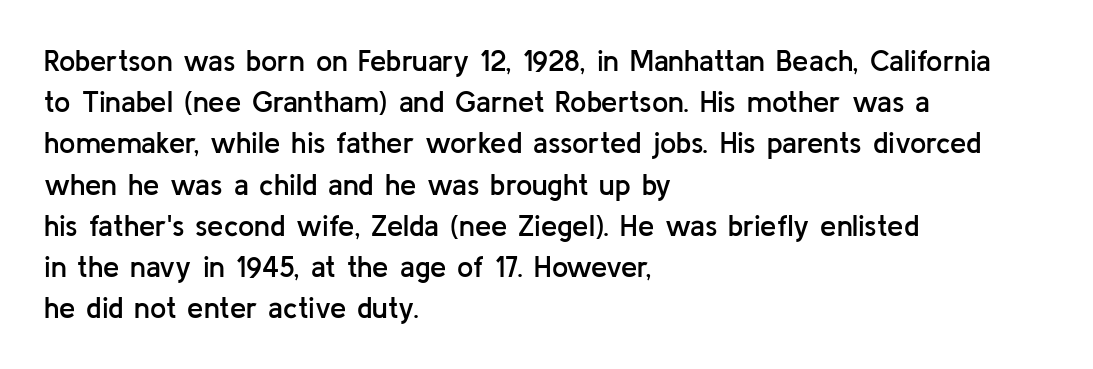
Q: Is the text bold? A: Semi-bold.
Q: Is the text italic (slanted)? A: No, it is upright.
Q: Is the typeface a serif or a sans-serif typeface? A: Sans-serif.
Q: Is the text underlined? A: No.
Q: How is the paragraph aligned? A: Left-aligned.
Q: Is the spacing between letters normal or unusually wide? A: Normal.
Q: Is the spacing between lines tight, normal or loose? A: Normal.
Q: Width (condensed, normal, or wide)? A: Normal.
Q: Stroke contrast? A: Low.
Q: x-height? A: Medium.
Q: Monospaced? A: No.
